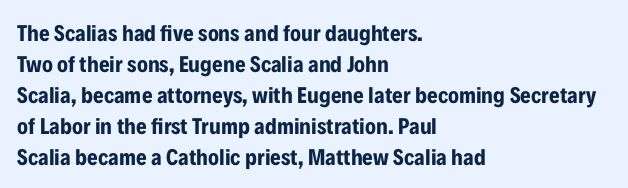
Q: Is the text bold? A: Yes.
Q: Is the text italic (slanted)? A: No, it is upright.
Q: Is the text underlined? A: No.
Q: How is the paragraph aligned? A: Left-aligned.
Q: Is the spacing between letters normal or unusually wide? A: Normal.
Q: Is the spacing between lines tight, normal or loose? A: Normal.
